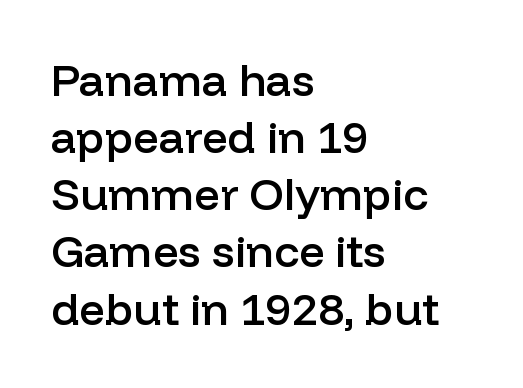
This is moderately heavy type, rendered in semibold. The type sits square on the baseline with zero lean. Short note: letters normally spaced. This sample has the flowing, uneven cadence of proportional lettering.
